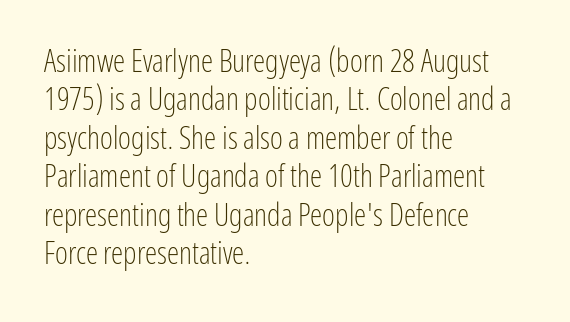
The image shows 31 px light, condensed sans-serif type, upright; set left-aligned, line spacing 1.24x, normal letter spacing, not underlined; low stroke contrast and a medium x-height.
